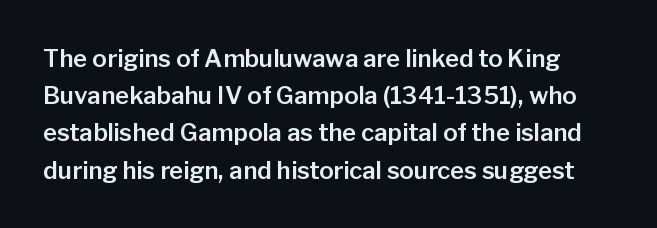
{"italic": "no", "underline": "no", "line_spacing": "normal", "line_spacing_ratio": 1.55, "letter_spacing": "normal", "letter_spacing_em": 0.0, "glyph_px": 24}
